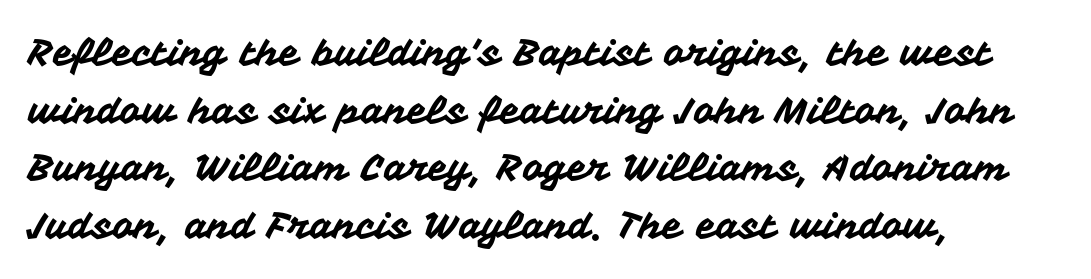
Q: Is the text italic (slanted)? A: Yes.
Q: Is the typeface a serif or a sans-serif typeface? A: Sans-serif.
Q: Is the text underlined? A: No.
Q: How is the paragraph aligned? A: Left-aligned.
Q: Is the spacing between letters normal or unusually wide? A: Normal.
Q: Is the spacing between lines tight, normal or loose? A: Normal.
Q: Width (condensed, normal, or wide)? A: Normal.
Q: Stroke contrast? A: Medium.
Q: x-height? A: Medium.
Q: Monospaced? A: No.
